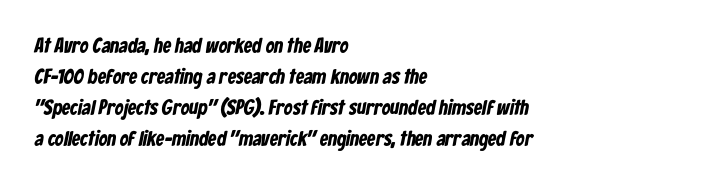
The image shows 21 px bold type; set left-aligned, normal line spacing (1.47x), normal letter spacing, not underlined.
